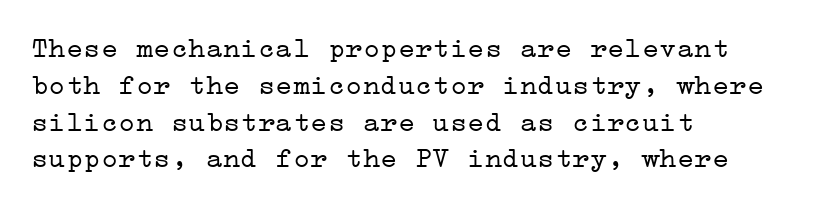
The image shows 29 px light, wide serif type, upright; set left-aligned, normal line spacing (1.27x), normal letter spacing, not underlined; low stroke contrast and a medium x-height.
